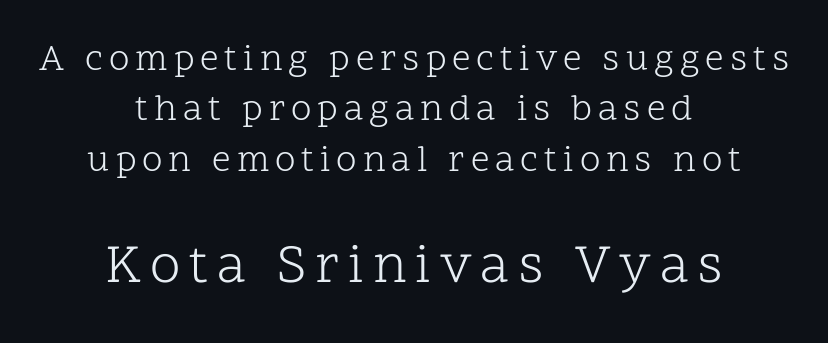
{"serif": "yes", "italic": "no", "bold": "no", "weight": "light", "width": "normal", "stroke_contrast": "low", "x_height": "medium", "monospaced": "no", "underline": "no", "align": "center", "line_spacing": "normal", "line_spacing_ratio": 1.36, "larger_block": "second", "size_ratio": 1.49, "glyph_px": 55}
